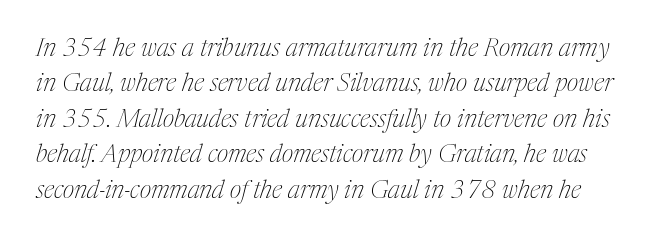
{"italic": "yes", "lean": "right", "slant_degrees": 17, "bold": "no", "underline": "no", "line_spacing": "normal", "line_spacing_ratio": 1.42, "letter_spacing": "normal", "letter_spacing_em": 0.0, "glyph_px": 25}
